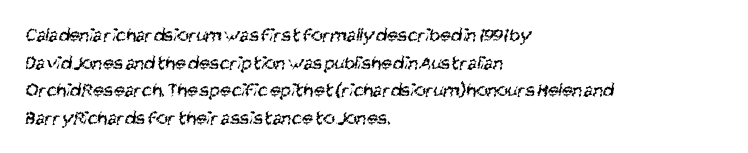
Q: Is the text bold? A: No.
Q: Is the text underlined? A: No.
Q: How is the paragraph aligned? A: Left-aligned.
Q: Is the spacing between letters normal or unusually wide? A: Normal.
Q: Is the spacing between lines tight, normal or loose? A: Normal.
